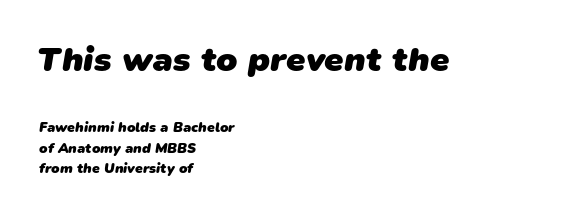
Q: Is the text bold? A: Yes.
Q: Is the typeface a serif or a sans-serif typeface? A: Sans-serif.
Q: Is the text underlined? A: No.
Q: How is the paragraph aligned? A: Left-aligned.
Q: Is the spacing between letters normal or unusually wide? A: Normal.
Q: Is the spacing between lines tight, normal or loose? A: Normal.
Q: Which block of text is set in a larger size, the first (top) or the second (bottom)? A: The first (top) one.
Q: Width (condensed, normal, or wide)? A: Normal.
Q: Stroke contrast? A: Low.
Q: x-height? A: Medium.
Q: Monospaced? A: No.
